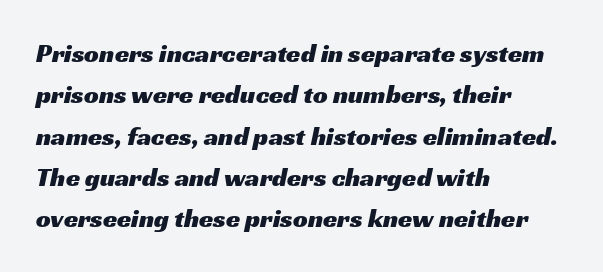
The image shows 26 px text type; set left-aligned, normal line spacing (1.59x), normal letter spacing, not underlined.
